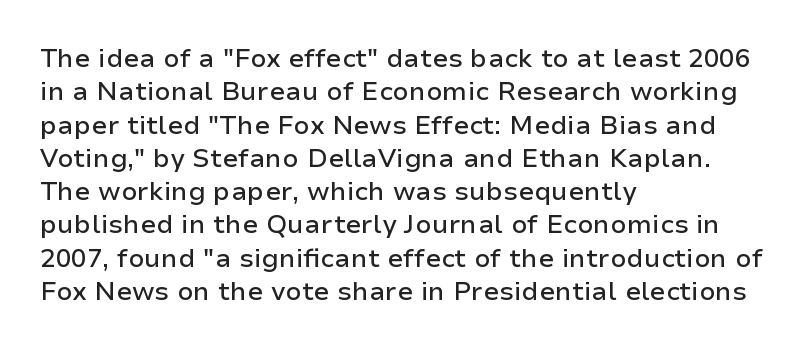
Q: Is the text italic (slanted)? A: No, it is upright.
Q: Is the text underlined? A: No.
Q: How is the paragraph aligned? A: Left-aligned.
Q: Is the spacing between letters normal or unusually wide? A: Normal.
Q: Is the spacing between lines tight, normal or loose? A: Normal.
